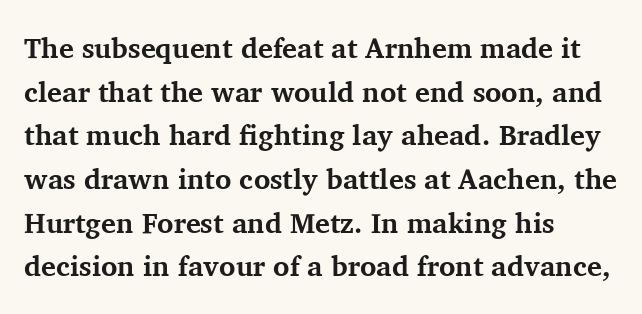
The image shows 28 px bold serif type, upright; set left-aligned, normal line spacing (1.56x), normal letter spacing, not underlined; medium stroke contrast and a medium x-height.
